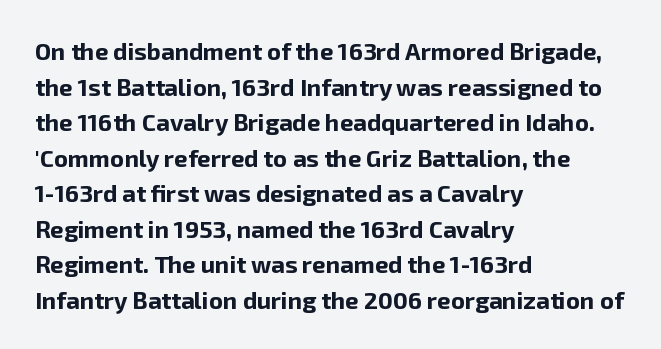
The image shows 24 px bold type, upright; set left-aligned, normal line spacing (1.48x), normal letter spacing, not underlined.
